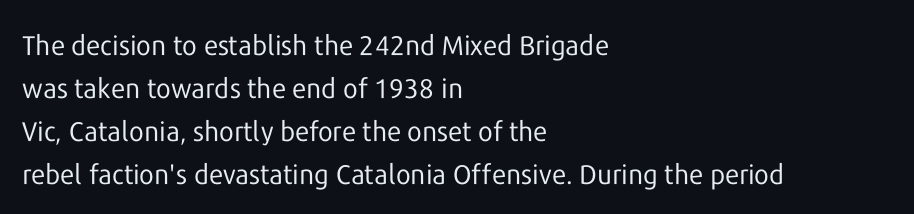
Q: Is the text bold? A: No.
Q: Is the text italic (slanted)? A: No, it is upright.
Q: Is the text underlined? A: No.
Q: How is the paragraph aligned? A: Left-aligned.
Q: Is the spacing between letters normal or unusually wide? A: Normal.
Q: Is the spacing between lines tight, normal or loose? A: Normal.
